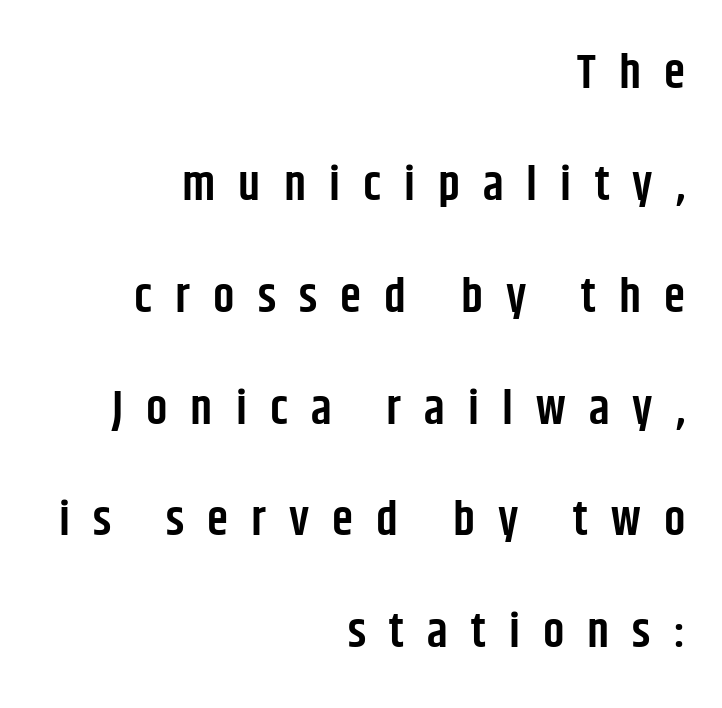
Every row of glyphs terminates at an identical x-position on the right. Loosely led — the rows are spread out. Descender tails drop into unmarked territory. Stems and bowls a touch heavier than normal — semibold. The tracking reads as deliberately expanded to a designer's eye. The type family on display is of the sans-serif kind.
